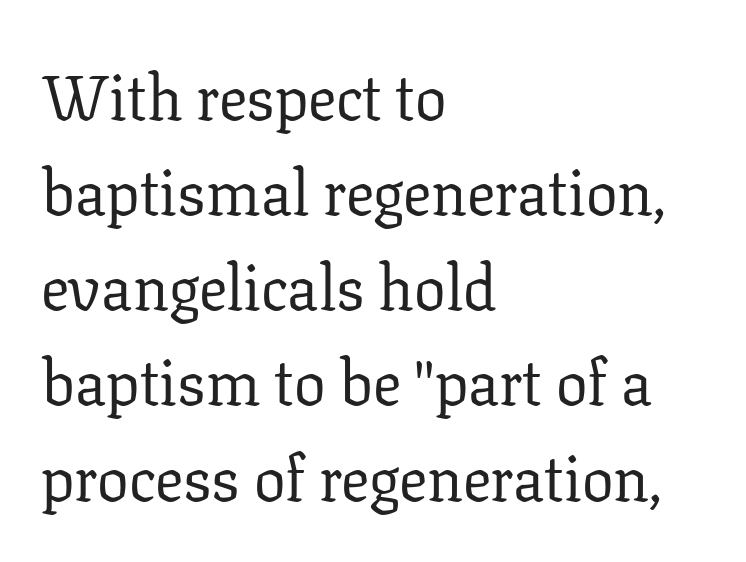
{"serif": "yes", "italic": "no", "bold": "no", "weight": "regular", "width": "normal", "stroke_contrast": "low", "x_height": "medium", "monospaced": "no", "underline": "no", "align": "left", "line_spacing": "normal", "line_spacing_ratio": 1.51, "letter_spacing": "normal", "letter_spacing_em": 0.0, "glyph_px": 63}
